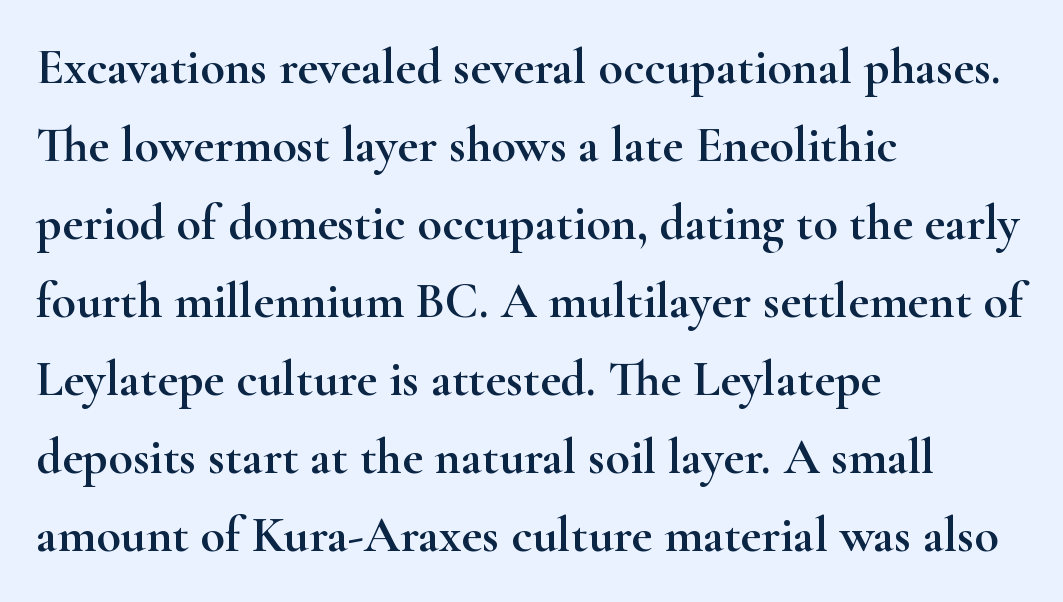
Q: Is the text italic (slanted)? A: No, it is upright.
Q: Is the typeface a serif or a sans-serif typeface? A: Serif.
Q: Is the text underlined? A: No.
Q: How is the paragraph aligned? A: Left-aligned.
Q: Is the spacing between letters normal or unusually wide? A: Normal.
Q: Is the spacing between lines tight, normal or loose? A: Normal.
Q: Width (condensed, normal, or wide)? A: Wide.
Q: Stroke contrast? A: High.
Q: x-height? A: Small.
Q: Monospaced? A: No.
